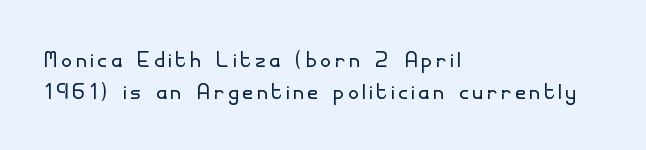
{"serif": "no", "italic": "no", "bold": "no", "weight": "light", "width": "normal", "stroke_contrast": "low", "x_height": "small", "monospaced": "no", "underline": "no", "align": "left", "line_spacing": "tight", "line_spacing_ratio": 1.1, "glyph_px": 29}
